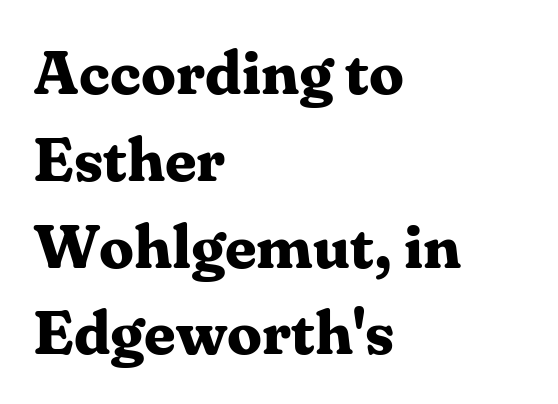
Teacher's note: observe the even left margin — that is flush-left alignment. Rows of type keep a routine distance in the vertical direction. Words float on clear page, feet unadorned. You can tell from the footed stems that serif type was used. Think of a printed novel: that variable character pitch is what you see here. There is no visible air inserted between adjacent glyphs.
